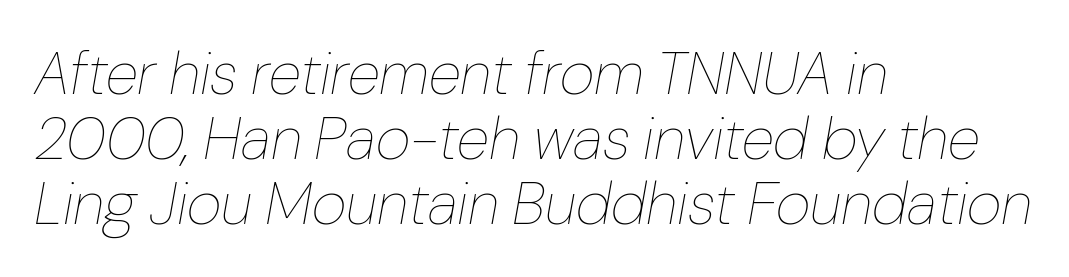
{"italic": "yes", "lean": "right", "slant_degrees": 10, "bold": "no", "weight": "thin", "width": "normal", "stroke_contrast": "low", "x_height": "medium", "monospaced": "no", "underline": "no", "align": "left", "line_spacing": "tight", "line_spacing_ratio": 1.08, "letter_spacing": "normal", "letter_spacing_em": 0.0, "glyph_px": 60}
